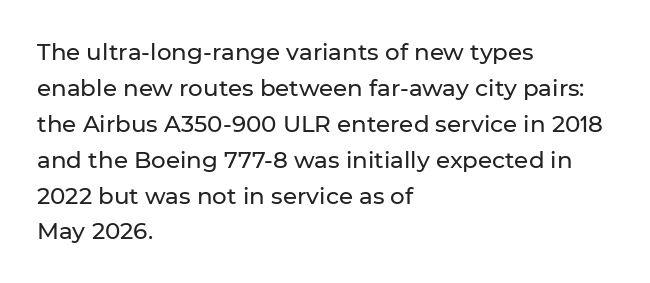
The image shows 23 px text type, upright; set left-aligned, normal line spacing (1.56x), normal letter spacing, not underlined.
